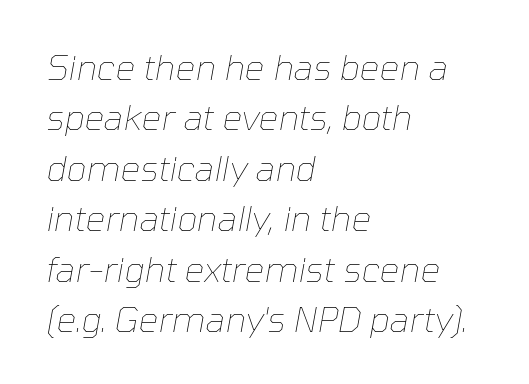
{"italic": "yes", "lean": "right", "slant_degrees": 10, "bold": "no", "weight": "thin", "width": "normal", "stroke_contrast": "low", "x_height": "medium", "monospaced": "no", "underline": "no", "align": "left", "line_spacing": "normal", "line_spacing_ratio": 1.44, "letter_spacing": "normal", "letter_spacing_em": 0.0, "glyph_px": 35}
